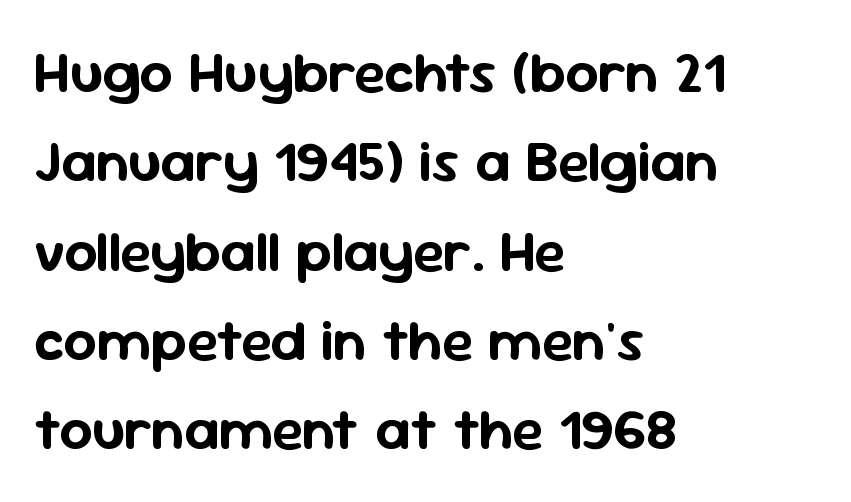
{"serif": "no", "italic": "no", "width": "normal", "stroke_contrast": "low", "x_height": "medium", "monospaced": "no", "underline": "no", "align": "left", "line_spacing": "normal", "line_spacing_ratio": 1.54, "letter_spacing": "normal", "letter_spacing_em": 0.0, "glyph_px": 58}
